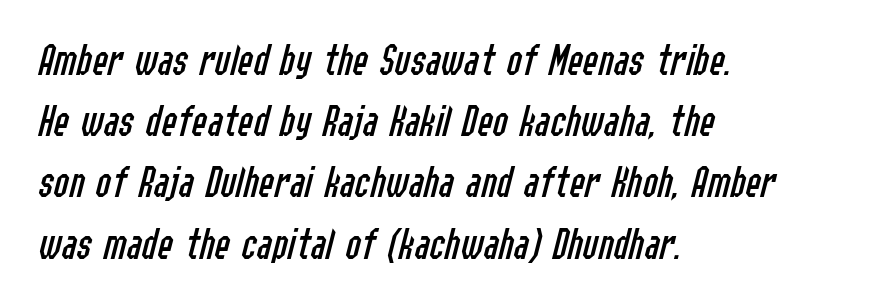
Which margin do the lines hug? The left one — the right edge is uneven. The passage shown is typed in a proportional face where columns would drift. You can tell it's italic because the verticals aren't actually vertical. Regarding leading, the lines here are spaced in the standard way. Counters stay open thanks to moderate or lighter strokes.
